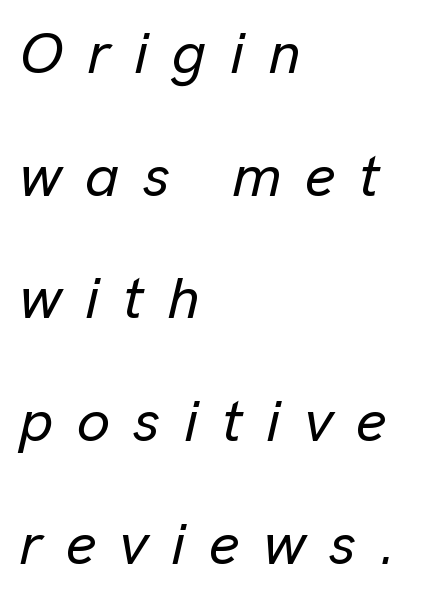
Q: Is the text italic (slanted)? A: Yes, it leans right by about 13 degrees.
Q: Is the text underlined? A: No.
Q: How is the paragraph aligned? A: Left-aligned.
Q: Is the spacing between letters normal or unusually wide? A: Unusually wide.
Q: Is the spacing between lines tight, normal or loose? A: Loose.
Q: Width (condensed, normal, or wide)? A: Normal.
Q: Stroke contrast? A: Low.
Q: x-height? A: Medium.
Q: Monospaced? A: No.
